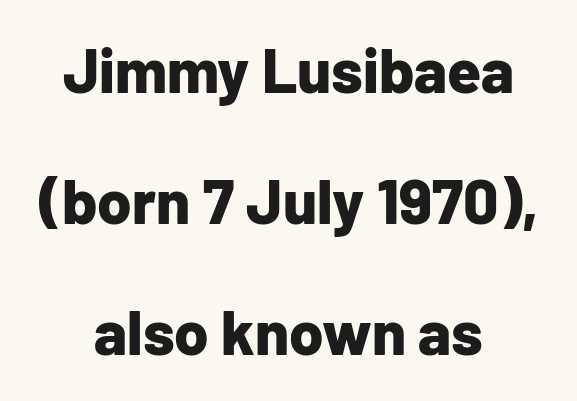
Q: Is the text bold? A: Yes.
Q: Is the text italic (slanted)? A: No, it is upright.
Q: Is the typeface a serif or a sans-serif typeface? A: Sans-serif.
Q: Is the text underlined? A: No.
Q: How is the paragraph aligned? A: Centered.
Q: Is the spacing between letters normal or unusually wide? A: Normal.
Q: Is the spacing between lines tight, normal or loose? A: Loose.
Q: Width (condensed, normal, or wide)? A: Normal.
Q: Stroke contrast? A: Low.
Q: x-height? A: Medium.
Q: Monospaced? A: No.
